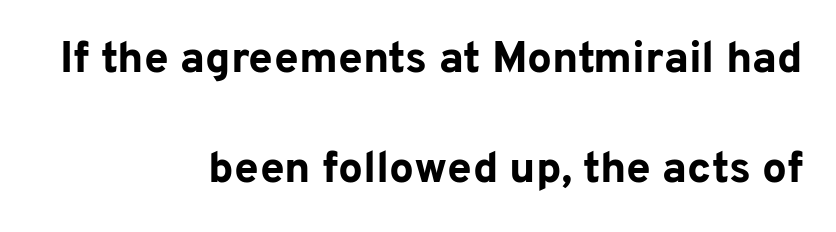
The image shows 44 px bold sans-serif type, upright; set right-aligned, loose line spacing (2.5x), normal letter spacing, not underlined; low stroke contrast and a medium x-height.
